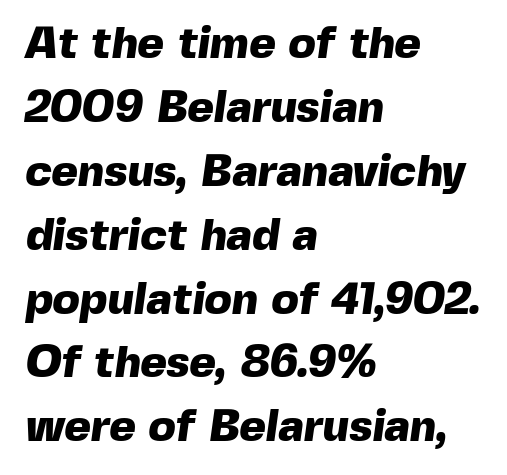
{"serif": "no", "bold": "yes", "weight": "heavy", "width": "normal", "x_height": "medium", "monospaced": "no", "underline": "no", "align": "left", "line_spacing": "normal", "line_spacing_ratio": 1.42, "letter_spacing": "normal", "letter_spacing_em": 0.0, "glyph_px": 45}
